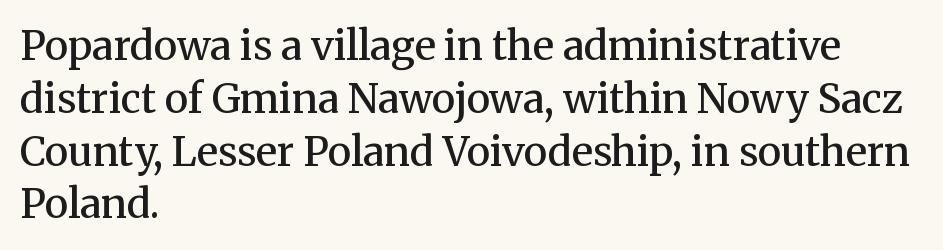
How would I describe the line gaps? Plain and ordinary. Default kerning and tracking; the words read as compact shapes. Serifs: yes, visible at the terminals of the letterforms. Alignment: flush left. Does the weight exceed regular? Yes, but only to semibold. The words here are not underlined.
